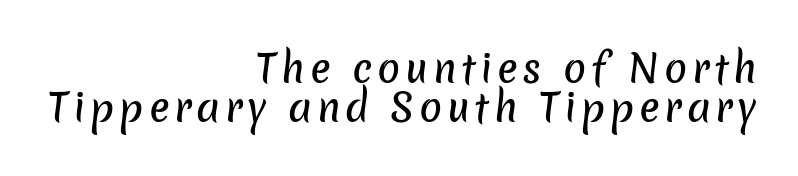
Here the designer chose a conventional face with non-uniform glyph widths. One glance says dense: line gaps are narrower than usual. Descender tails drop into unmarked territory. Classification — sans serif. Short and long lines alike share a common ending point at right.
